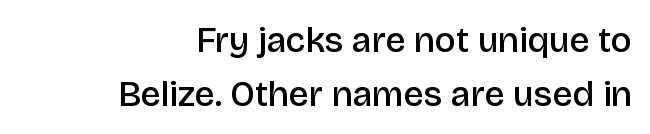
Regarding leading, the lines here are spaced in the standard way. The typesetter chose a ragged-left arrangement here. Compared with typical body copy, the letter spacing here is the same. A typesetter would mark this as roman, not italic.
